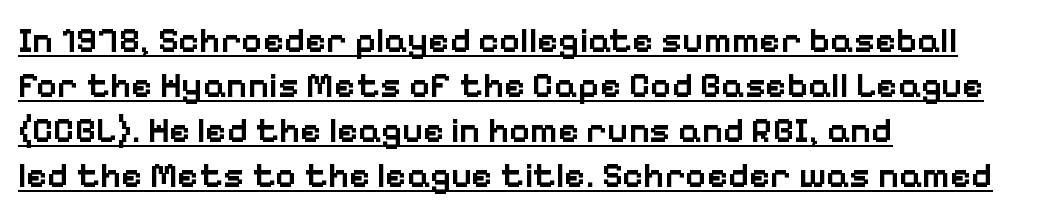
The image shows 36 px semibold sans-serif type, upright; set left-aligned, normal line spacing (1.25x), normal letter spacing, underlined; low stroke contrast and a medium x-height.
